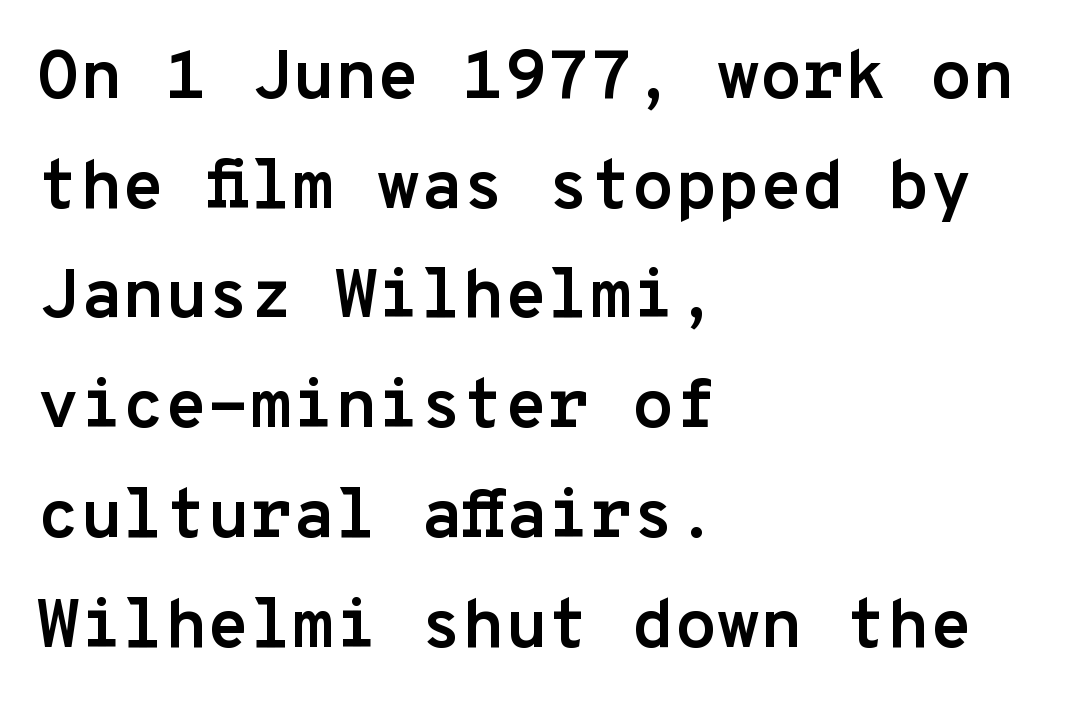
{"serif": "no", "italic": "no", "bold": "yes", "weight": "semibold", "width": "normal", "stroke_contrast": "low", "x_height": "medium", "monospaced": "yes", "underline": "no", "align": "left", "line_spacing": "normal", "line_spacing_ratio": 1.59, "letter_spacing": "normal", "letter_spacing_em": 0.0, "glyph_px": 69}
